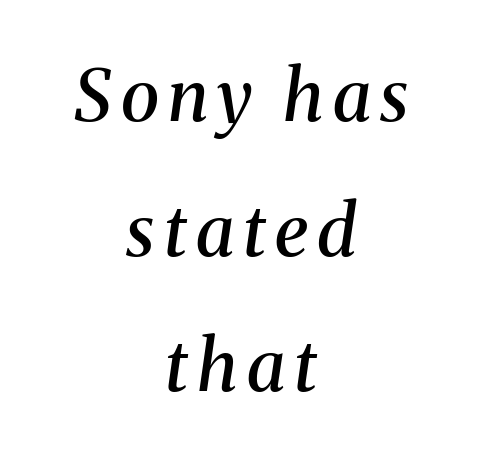
These lines are composed in type with serifs. The rendering uses natural spacing where letterforms have individual widths. Leftover space on each line is divided equally before and after the words. The baseline area is clear. These lines carry some extra weight — a demibold, not a full bold. A typesetter would call this leading open, well beyond the default.
